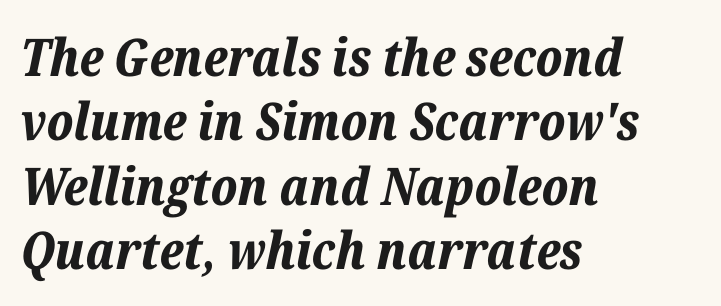
Posture: slanted. Does extra space separate the letters? No, they use regular spacing. Underline: absent. A dark, heavy texture on the line: the type is bold. Each letter keeps its own natural width here, so spacing adapts to shape. If you drew a ruler down the left edge, every line would touch it.
